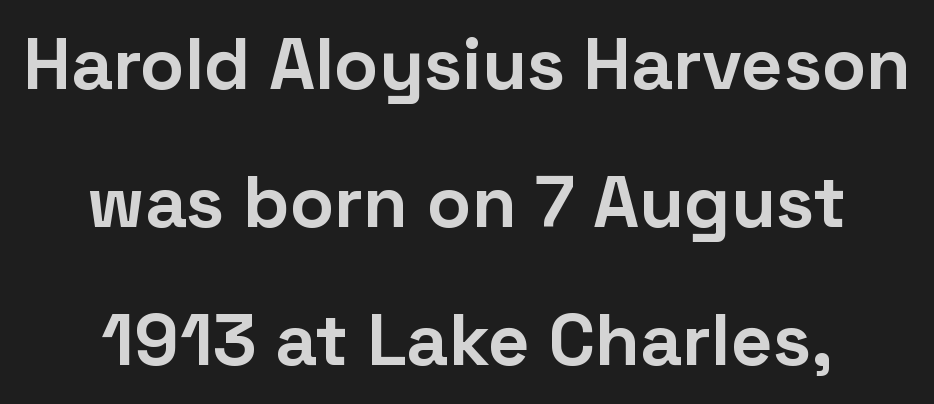
Style check: upright. Do the characters align in a grid? No, the font is proportional. Descender tails drop into unmarked territory. Students, this is bold: see how much ink each stroke carries. The text block is weighted toward neither margin, spreading evenly from the middle. The designer went with a sans here, leaving each stem footless.
